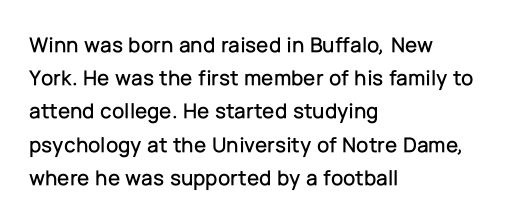
Q: Is the text italic (slanted)? A: No, it is upright.
Q: Is the text underlined? A: No.
Q: How is the paragraph aligned? A: Left-aligned.
Q: Is the spacing between letters normal or unusually wide? A: Normal.
Q: Is the spacing between lines tight, normal or loose? A: Normal.
